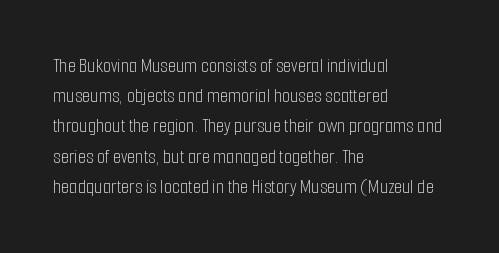
Regarding leading, the lines here are spaced in the standard way. Underline: absent. A classic flush-left, rag-right setting is used for this passage. Every character sits straight up, as roman type does.
